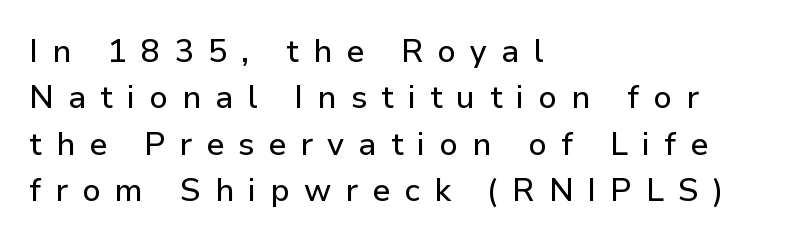
The image shows 32 px sans-serif type, upright; set left-aligned, normal line spacing (1.45x), unusually wide letter spacing (+0.44 em), not underlined; low stroke contrast and a medium x-height.
